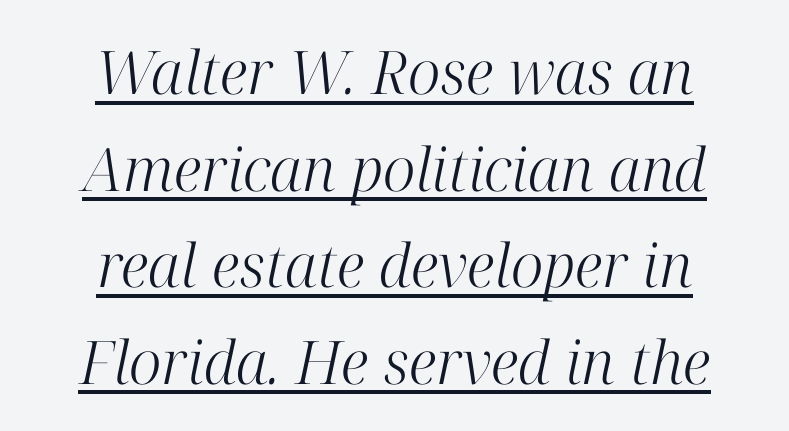
This is underlined copy, the kind a proofreader might mark for attention. Typographically, this falls in the serif category. The rendering uses natural spacing where letterforms have individual widths. Line starts and ends both wander, symmetrically. Rendered with sloped, italic letterforms.
